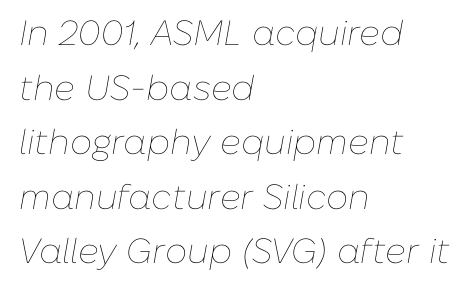
This sample uses plain, unmodified letter spacing. Looks like regular typesetting: each glyph gets only the width it needs. Stems and bowls with no extra thickness — not bold. Which margin do the lines hug? The left one — the right edge is uneven.
